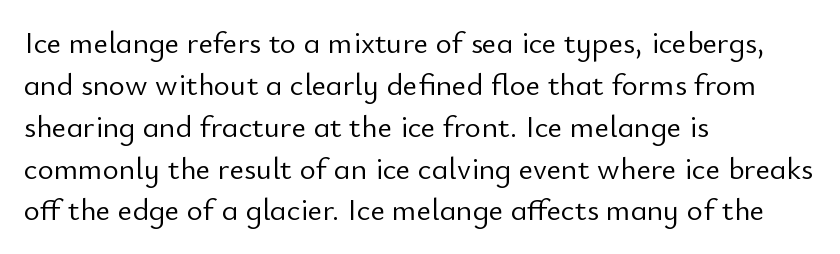
Q: Is the text bold? A: No.
Q: Is the text italic (slanted)? A: No, it is upright.
Q: Is the typeface a serif or a sans-serif typeface? A: Sans-serif.
Q: Is the text underlined? A: No.
Q: How is the paragraph aligned? A: Left-aligned.
Q: Is the spacing between letters normal or unusually wide? A: Normal.
Q: Is the spacing between lines tight, normal or loose? A: Normal.
Q: Width (condensed, normal, or wide)? A: Normal.
Q: Stroke contrast? A: Low.
Q: x-height? A: Small.
Q: Monospaced? A: No.
